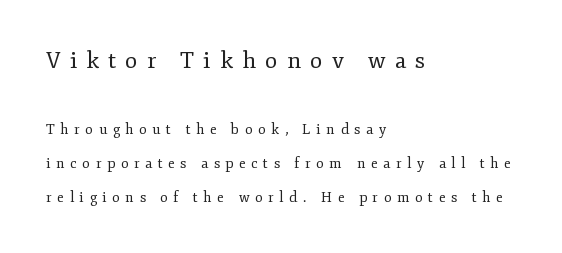
Q: Is the text bold? A: No.
Q: Is the text italic (slanted)? A: No, it is upright.
Q: Is the text underlined? A: No.
Q: How is the paragraph aligned? A: Left-aligned.
Q: Is the spacing between letters normal or unusually wide? A: Unusually wide.
Q: Is the spacing between lines tight, normal or loose? A: Loose.
Q: Which block of text is set in a larger size, the first (top) or the second (bottom)? A: The first (top) one.
